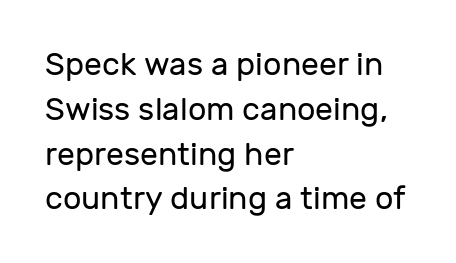
{"serif": "no", "italic": "no", "bold": "no", "weight": "regular", "width": "normal", "stroke_contrast": "low", "x_height": "medium", "monospaced": "no", "underline": "no", "align": "left", "line_spacing": "normal", "line_spacing_ratio": 1.4, "letter_spacing": "normal", "letter_spacing_em": 0.0, "glyph_px": 32}
